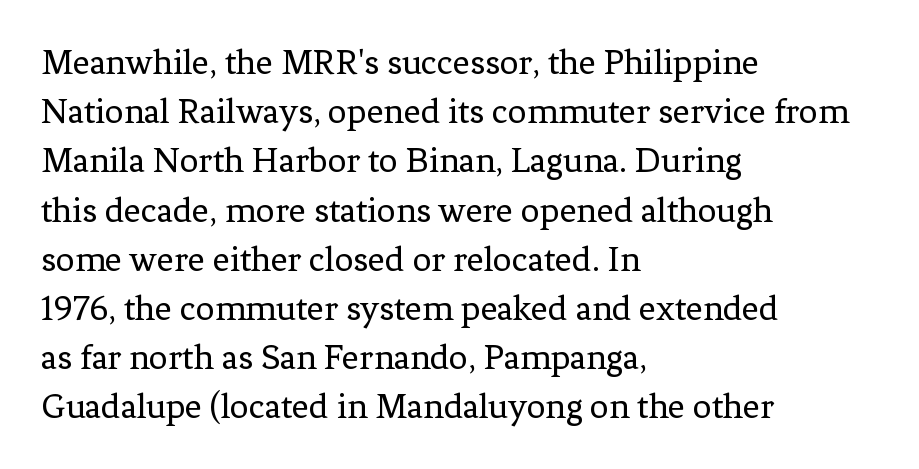
The image shows 37 px regular-weight serif type, upright; set left-aligned, normal line spacing (1.33x), normal letter spacing, not underlined; low stroke contrast and a medium x-height.
